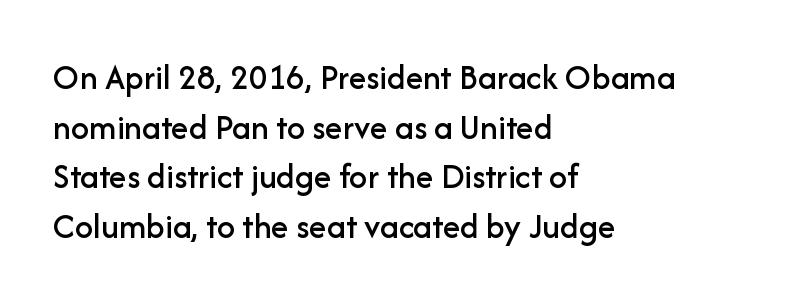
The image shows 36 px sans-serif type, upright; set left-aligned, normal line spacing (1.38x), normal letter spacing, not underlined; low stroke contrast and a medium x-height.
